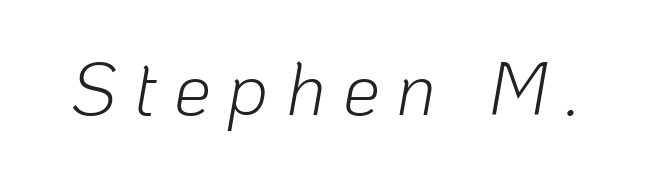
{"italic": "yes", "lean": "right", "slant_degrees": 10, "bold": "no", "weight": "light", "width": "normal", "stroke_contrast": "low", "x_height": "medium", "monospaced": "no", "underline": "no", "letter_spacing": "wide", "letter_spacing_em": 0.23, "glyph_px": 74}
